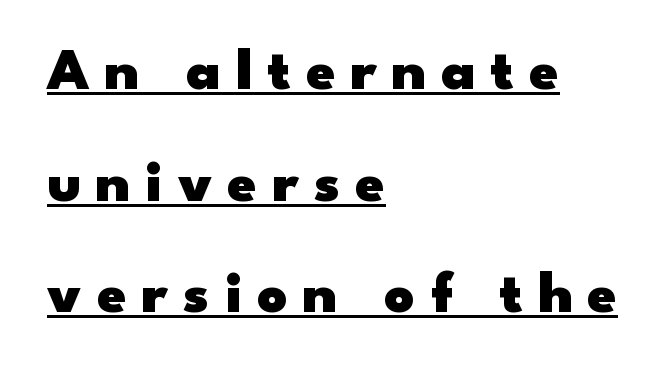
{"serif": "no", "italic": "no", "bold": "yes", "weight": "heavy", "width": "wide", "stroke_contrast": "low", "x_height": "small", "monospaced": "no", "underline": "yes", "align": "left", "line_spacing_ratio": 1.89, "letter_spacing": "wide", "letter_spacing_em": 0.26, "glyph_px": 59}
